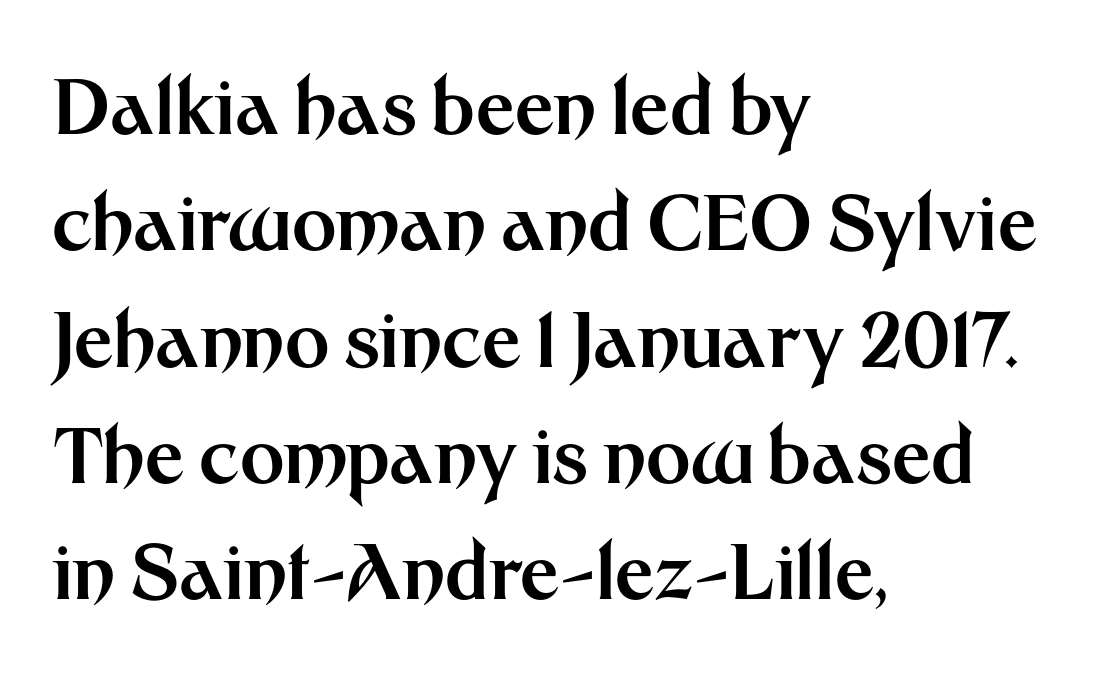
Rows of type keep a routine distance in the vertical direction. Summary of weight: heavy, a full bold. Line beginnings align vertically; line endings do not. Serif or sans? Sans — the stroke terminals are bare.
